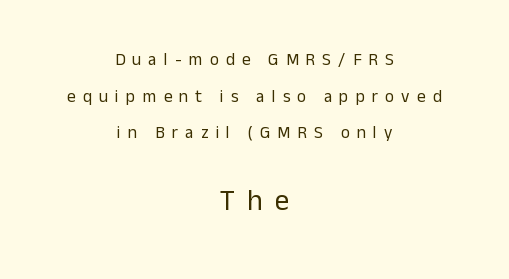
Q: Is the text bold? A: No.
Q: Is the text italic (slanted)? A: No, it is upright.
Q: Is the typeface a serif or a sans-serif typeface? A: Sans-serif.
Q: Is the text underlined? A: No.
Q: How is the paragraph aligned? A: Centered.
Q: Is the spacing between letters normal or unusually wide? A: Unusually wide.
Q: Is the spacing between lines tight, normal or loose? A: Loose.
Q: Which block of text is set in a larger size, the first (top) or the second (bottom)? A: The second (bottom) one.
Q: Width (condensed, normal, or wide)? A: Normal.
Q: Stroke contrast? A: Low.
Q: x-height? A: Medium.
Q: Monospaced? A: No.
